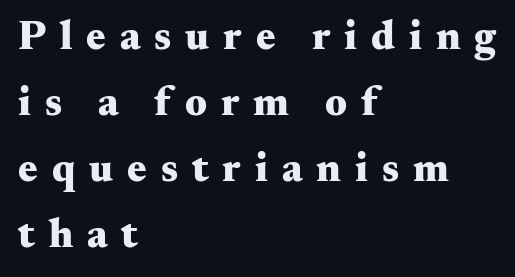
{"serif": "yes", "italic": "no", "bold": "yes", "weight": "heavy", "width": "wide", "stroke_contrast": "medium", "x_height": "small", "monospaced": "no", "underline": "no", "align": "left", "line_spacing": "normal", "line_spacing_ratio": 1.61, "letter_spacing": "wide", "letter_spacing_em": 0.34, "glyph_px": 41}
